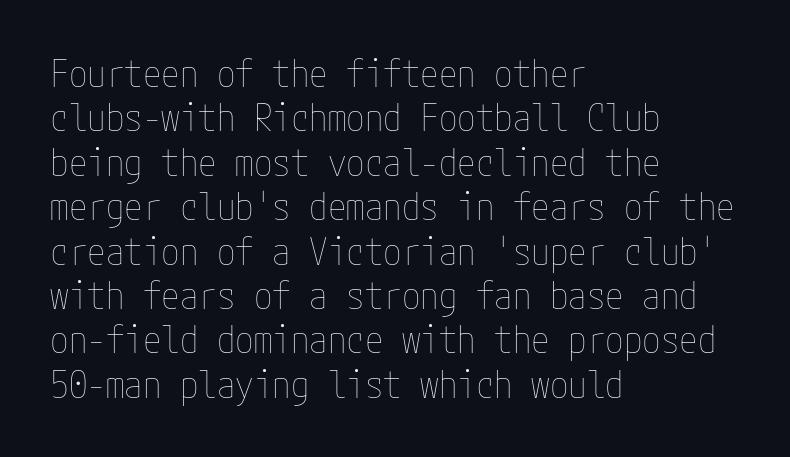
Q: Is the text bold? A: No.
Q: Is the text italic (slanted)? A: No, it is upright.
Q: Is the text underlined? A: No.
Q: How is the paragraph aligned? A: Left-aligned.
Q: Is the spacing between letters normal or unusually wide? A: Normal.
Q: Width (condensed, normal, or wide)? A: Condensed.
Q: Stroke contrast? A: Low.
Q: x-height? A: Medium.
